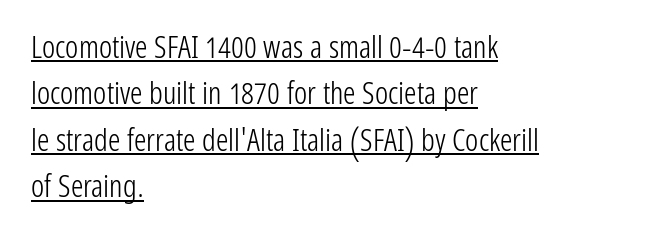
Q: Is the text bold? A: No.
Q: Is the text italic (slanted)? A: No, it is upright.
Q: Is the typeface a serif or a sans-serif typeface? A: Sans-serif.
Q: Is the text underlined? A: Yes.
Q: How is the paragraph aligned? A: Left-aligned.
Q: Is the spacing between letters normal or unusually wide? A: Normal.
Q: Is the spacing between lines tight, normal or loose? A: Normal.
Q: Width (condensed, normal, or wide)? A: Condensed.
Q: Stroke contrast? A: Low.
Q: x-height? A: Medium.
Q: Monospaced? A: No.
